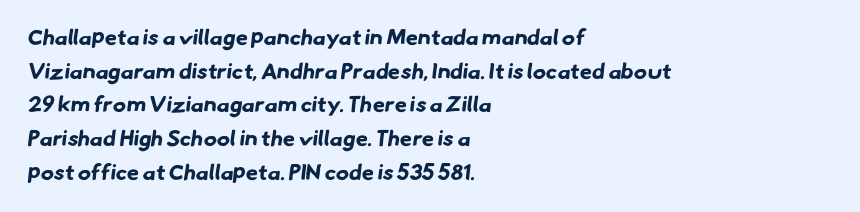
The image shows 22 px bold type; set left-aligned, normal line spacing (1.53x), normal letter spacing, not underlined.
